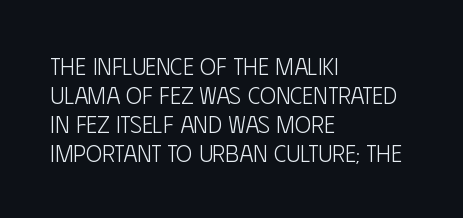
{"italic": "no", "bold": "no", "underline": "no", "align": "left", "line_spacing_ratio": 1.21, "letter_spacing": "normal", "letter_spacing_em": 0.0, "glyph_px": 24}
